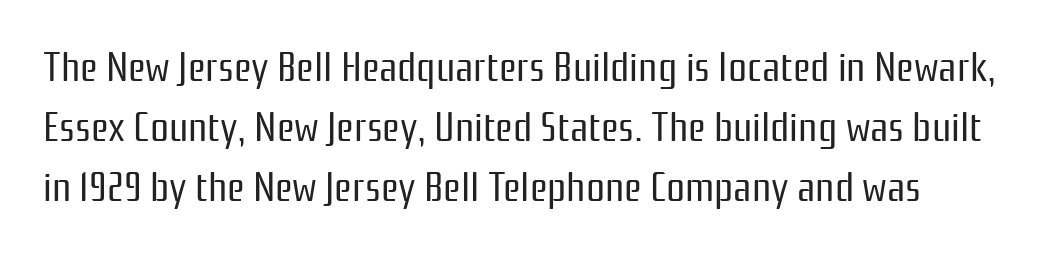
Q: Is the text bold? A: No.
Q: Is the text italic (slanted)? A: No, it is upright.
Q: Is the typeface a serif or a sans-serif typeface? A: Sans-serif.
Q: Is the text underlined? A: No.
Q: Is the spacing between letters normal or unusually wide? A: Normal.
Q: Is the spacing between lines tight, normal or loose? A: Normal.
Q: Width (condensed, normal, or wide)? A: Condensed.
Q: Stroke contrast? A: Low.
Q: x-height? A: Medium.
Q: Monospaced? A: No.
